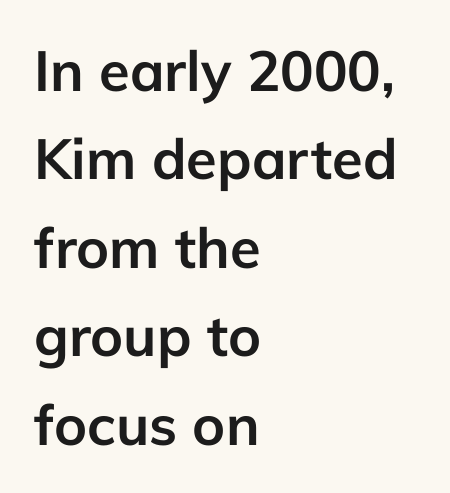
The image shows 56 px semibold sans-serif type, upright; set left-aligned, normal line spacing (1.58x), normal letter spacing, not underlined; low stroke contrast and a medium x-height.
